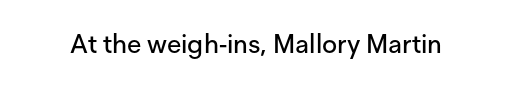
Q: Is the text italic (slanted)? A: No, it is upright.
Q: Is the text underlined? A: No.
Q: Is the spacing between letters normal or unusually wide? A: Normal.
